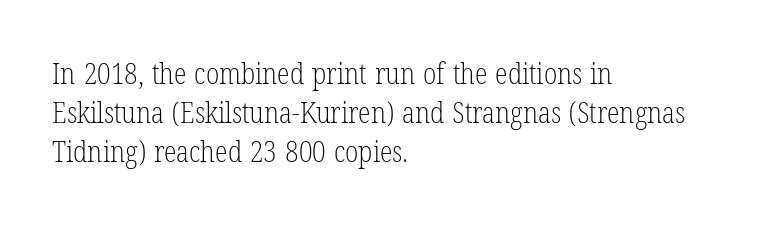
The image shows 29 px light, condensed serif type, upright; set left-aligned, normal line spacing (1.35x), normal letter spacing, not underlined; low stroke contrast and a medium x-height.
